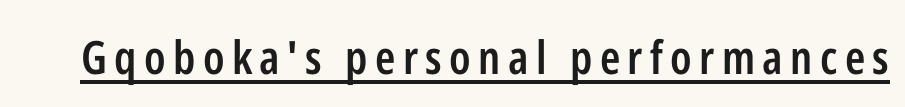
Note the varied advance widths — an 'i' is clearly narrower than an 'm'. I'd describe the lettering as semibold — firm but not a full bold. Does the lettering tilt? It doesn't — this is upright. The passage shown is typeset with a sans-serif family. The typesetter has applied underlining to the passage shown.
